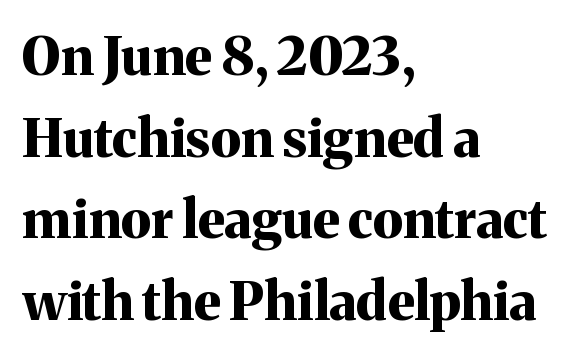
{"serif": "yes", "italic": "no", "bold": "yes", "weight": "bold", "width": "normal", "stroke_contrast": "medium", "x_height": "medium", "monospaced": "no", "underline": "no", "align": "left", "line_spacing": "normal", "line_spacing_ratio": 1.54, "letter_spacing": "normal", "letter_spacing_em": 0.0, "glyph_px": 53}
